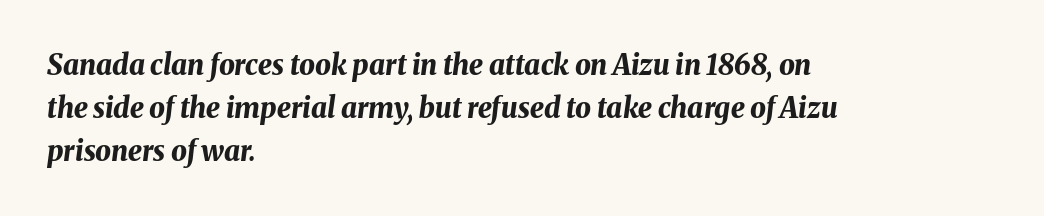
Q: Is the text bold? A: Yes.
Q: Is the text italic (slanted)? A: Yes, it leans right by about 8 degrees.
Q: Is the text underlined? A: No.
Q: How is the paragraph aligned? A: Left-aligned.
Q: Is the spacing between letters normal or unusually wide? A: Normal.
Q: Is the spacing between lines tight, normal or loose? A: Normal.
Q: Width (condensed, normal, or wide)? A: Normal.
Q: Stroke contrast? A: Medium.
Q: x-height? A: Medium.
Q: Monospaced? A: No.
